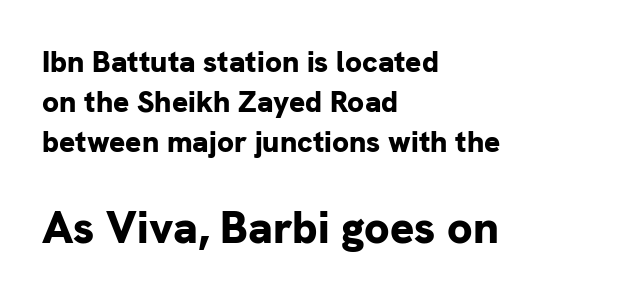
Leftover space on each line is placed entirely after the last word. Descenders are the only things crossing below the line. The passage shown is typeset with a sans-serif family. Caption: upper text group reduced, lower text group enlarged. The passage shown stacks its lines at a standard gap.
